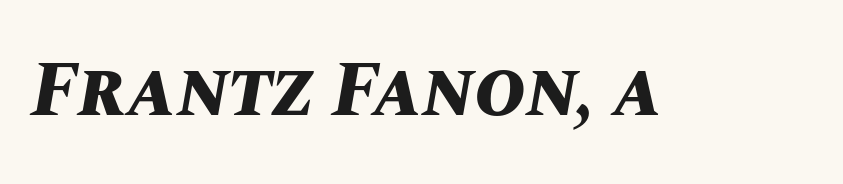
The image shows 78 px bold type, italic (leaning right); set normal letter spacing, not underlined; medium stroke contrast and a large x-height.
